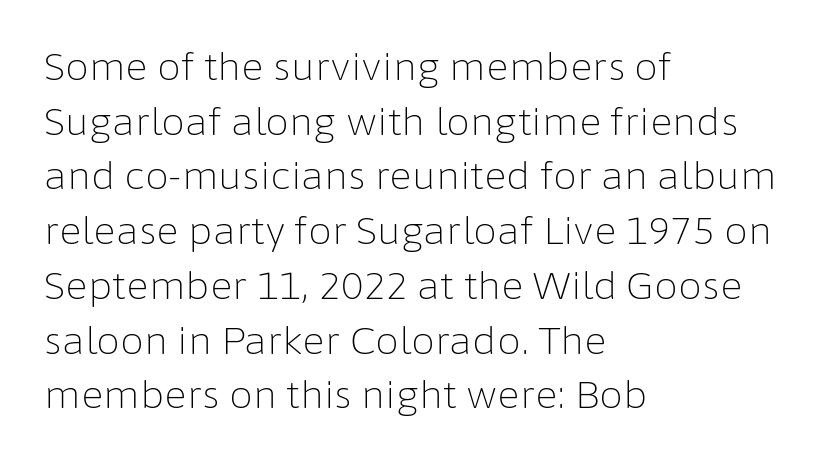
This sample has the flowing, uneven cadence of proportional lettering. Whoever set this chose a conventional vertical rhythm. Typeset ragged right — the left edge is the straight one. The typography opts for an upright posture over an oblique one. Spacing between characters is what you'd get straight out of the box.
